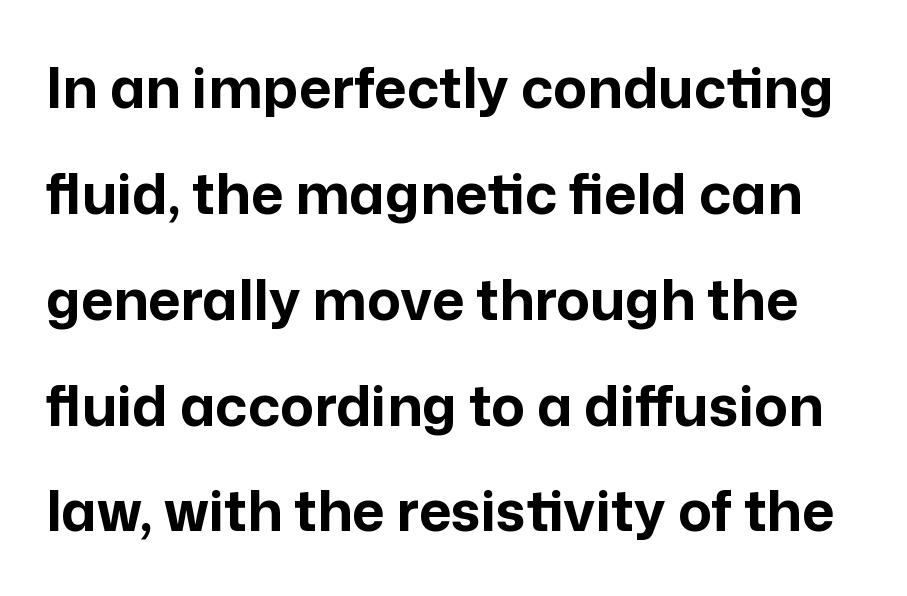
The image shows 56 px bold sans-serif type, upright; set line spacing 1.89x, normal letter spacing, not underlined; low stroke contrast and a medium x-height.
